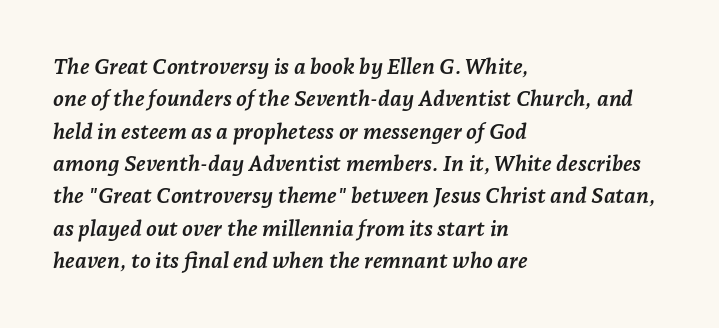
The image shows 22 px bold type, italic (leaning right); set left-aligned, normal line spacing (1.47x), normal letter spacing, not underlined.
